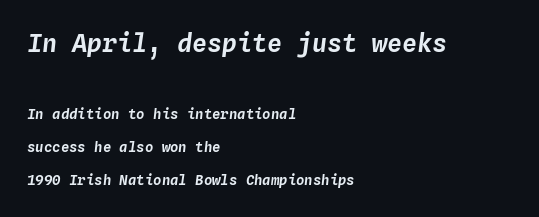
{"italic": "yes", "lean": "right", "slant_degrees": 4, "underline": "no", "align": "left", "line_spacing": "loose", "line_spacing_ratio": 2.34, "letter_spacing": "normal", "letter_spacing_em": 0.0, "larger_block": "first", "size_ratio": 1.79, "glyph_px": 25}
